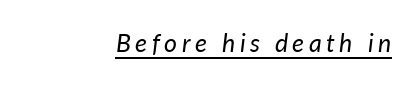
The image shows 25 px text type, italic (leaning right); set underlined.
